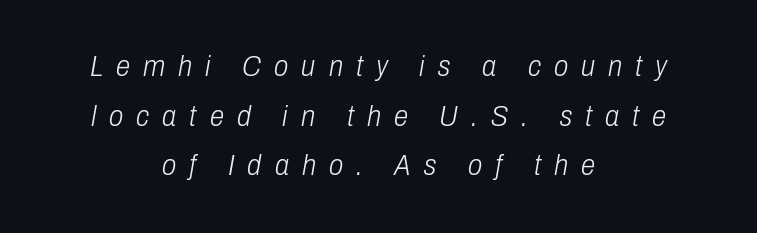
The image shows 29 px light, condensed type, italic (leaning right); set centered, line spacing 1.71x, unusually wide letter spacing (+0.45 em), not underlined; low stroke contrast and a medium x-height.
